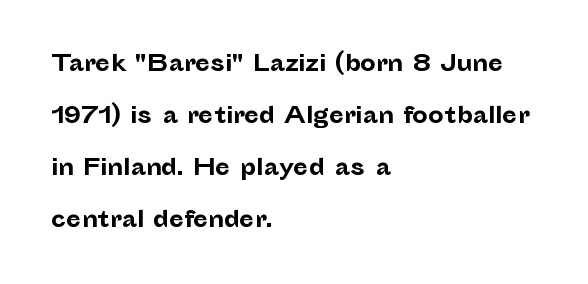
Q: Is the text bold? A: Yes.
Q: Is the text italic (slanted)? A: No, it is upright.
Q: Is the text underlined? A: No.
Q: How is the paragraph aligned? A: Left-aligned.
Q: Is the spacing between letters normal or unusually wide? A: Normal.
Q: Is the spacing between lines tight, normal or loose? A: Loose.
